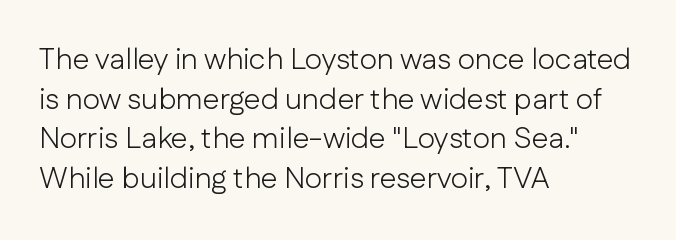
The rendering anchors every line to the left-hand side. The rendering uses natural spacing where letterforms have individual widths. These lines sit exactly where default settings would place them. Type without underlining. Look at the bottom of the vertical strokes: they stop flat, with no serifs. Short note: letters normally spaced.
